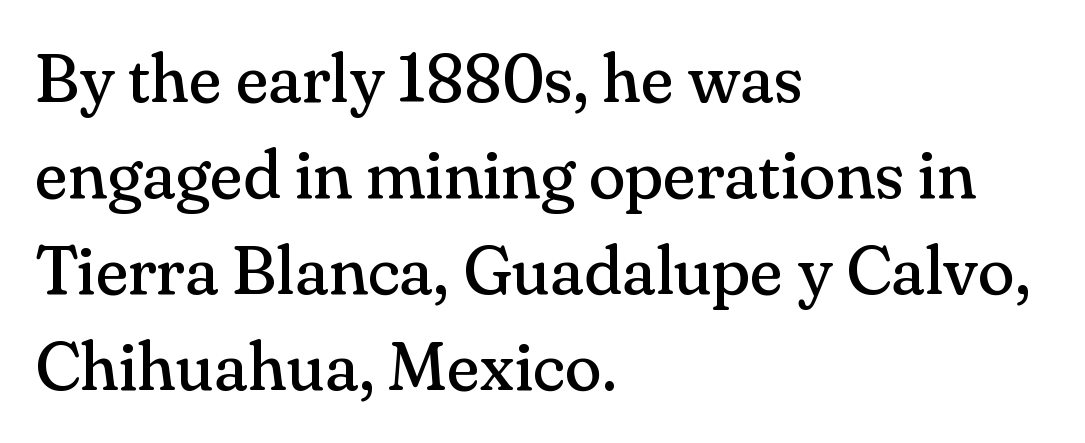
Look at the tracking — it's just the regular setting, nothing added. Does the type have serifs? Yes, each stem ends in a small foot. The passage shown is not bold in any degree. Horizontally, the lines are justified to the leading edge only.
